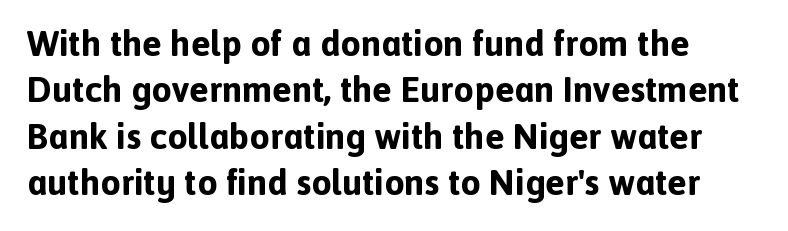
The image shows 36 px bold sans-serif type, upright; set normal line spacing (1.29x), normal letter spacing, not underlined; a medium x-height.
